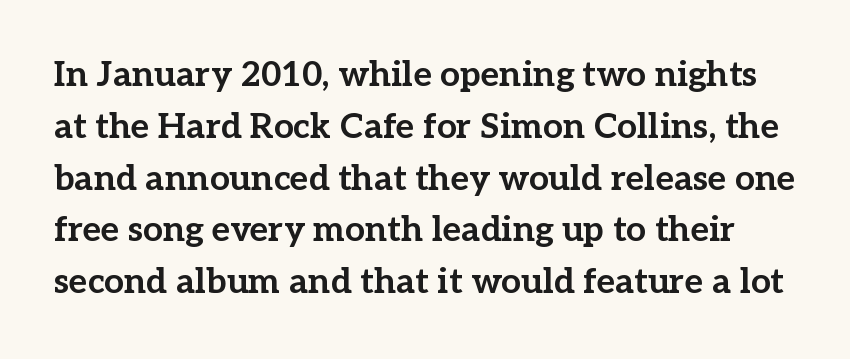
Q: Is the text bold? A: Yes.
Q: Is the text italic (slanted)? A: No, it is upright.
Q: Is the typeface a serif or a sans-serif typeface? A: Serif.
Q: Is the text underlined? A: No.
Q: Is the spacing between letters normal or unusually wide? A: Normal.
Q: Is the spacing between lines tight, normal or loose? A: Normal.
Q: Width (condensed, normal, or wide)? A: Normal.
Q: Stroke contrast? A: Low.
Q: x-height? A: Medium.
Q: Monospaced? A: No.
